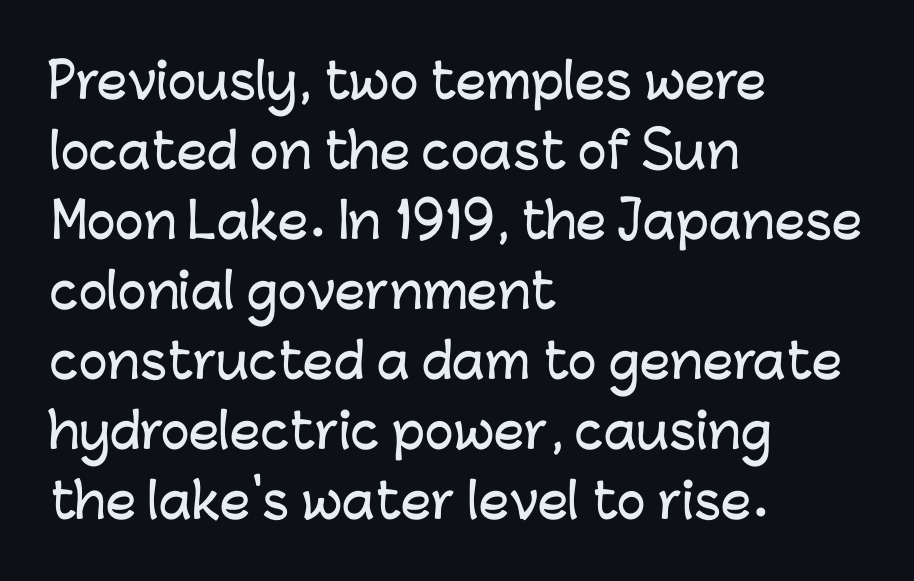
Q: Is the text italic (slanted)? A: No, it is upright.
Q: Is the typeface a serif or a sans-serif typeface? A: Sans-serif.
Q: Is the text underlined? A: No.
Q: How is the paragraph aligned? A: Left-aligned.
Q: Is the spacing between letters normal or unusually wide? A: Normal.
Q: Is the spacing between lines tight, normal or loose? A: Normal.
Q: Width (condensed, normal, or wide)? A: Normal.
Q: Stroke contrast? A: Low.
Q: x-height? A: Medium.
Q: Monospaced? A: No.
